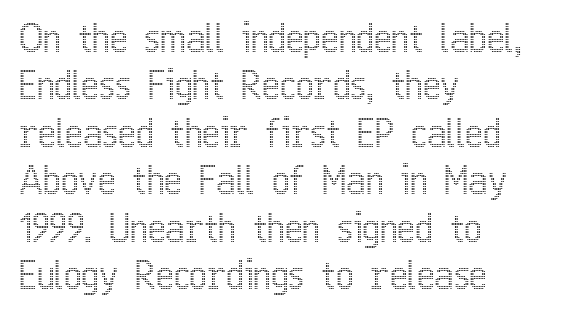
{"italic": "no", "width": "condensed", "x_height": "medium", "monospaced": "no", "underline": "no", "align": "left", "line_spacing": "normal", "line_spacing_ratio": 1.25, "letter_spacing": "normal", "letter_spacing_em": 0.0, "glyph_px": 38}
